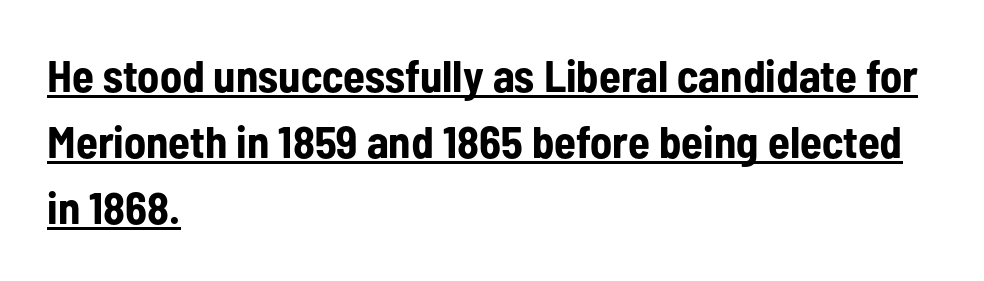
Q: Is the text bold? A: Yes.
Q: Is the text italic (slanted)? A: No, it is upright.
Q: Is the typeface a serif or a sans-serif typeface? A: Sans-serif.
Q: Is the text underlined? A: Yes.
Q: How is the paragraph aligned? A: Left-aligned.
Q: Is the spacing between letters normal or unusually wide? A: Normal.
Q: Is the spacing between lines tight, normal or loose? A: Normal.
Q: Width (condensed, normal, or wide)? A: Condensed.
Q: Stroke contrast? A: Low.
Q: x-height? A: Medium.
Q: Monospaced? A: No.
